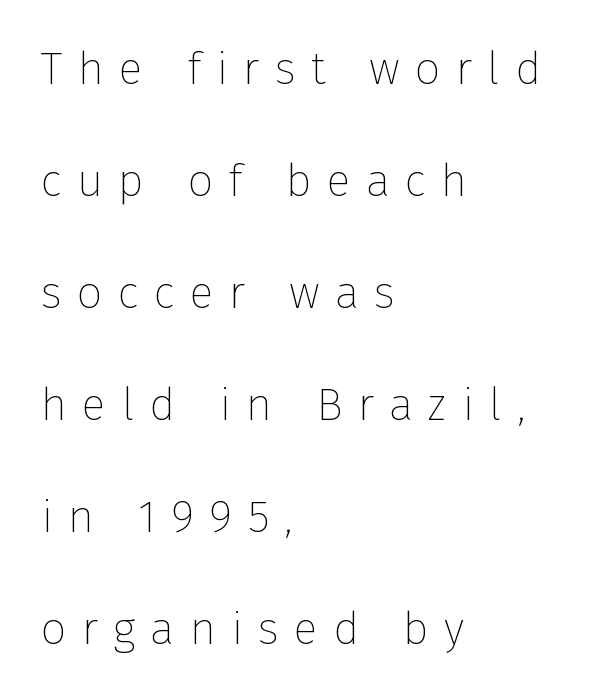
The image shows 45 px thin sans-serif type, upright; set left-aligned, loose line spacing (2.49x), unusually wide letter spacing (+0.34 em), not underlined; low stroke contrast and a medium x-height.
